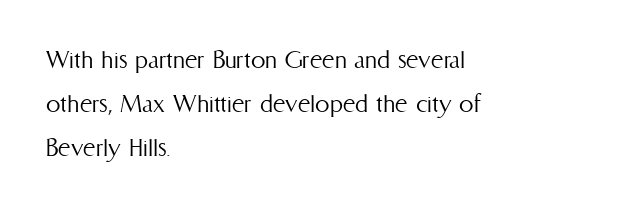
Q: Is the text bold? A: No.
Q: Is the text italic (slanted)? A: No, it is upright.
Q: Is the text underlined? A: No.
Q: How is the paragraph aligned? A: Left-aligned.
Q: Is the spacing between letters normal or unusually wide? A: Normal.
Q: Is the spacing between lines tight, normal or loose? A: Normal.
Q: Width (condensed, normal, or wide)? A: Condensed.
Q: Stroke contrast? A: Medium.
Q: x-height? A: Medium.
Q: Monospaced? A: No.
